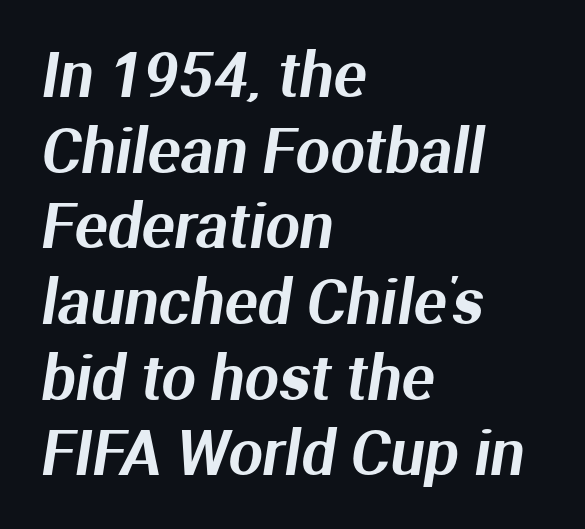
The image shows 61 px sans-serif type; set left-aligned, line spacing 1.24x, normal letter spacing, not underlined; medium stroke contrast and a medium x-height.
